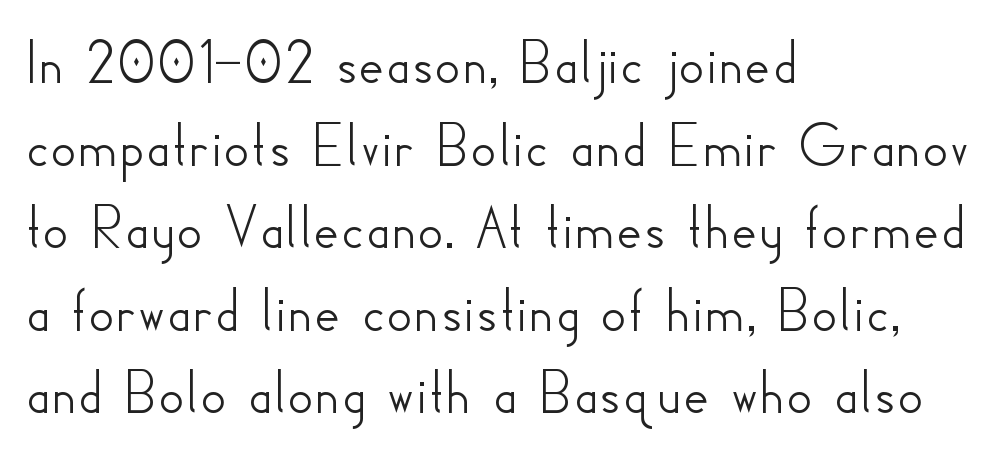
Q: Is the text italic (slanted)? A: No, it is upright.
Q: Is the typeface a serif or a sans-serif typeface? A: Sans-serif.
Q: Is the text underlined? A: No.
Q: How is the paragraph aligned? A: Left-aligned.
Q: Is the spacing between letters normal or unusually wide? A: Normal.
Q: Is the spacing between lines tight, normal or loose? A: Normal.
Q: Width (condensed, normal, or wide)? A: Normal.
Q: Stroke contrast? A: Low.
Q: x-height? A: Small.
Q: Monospaced? A: No.
